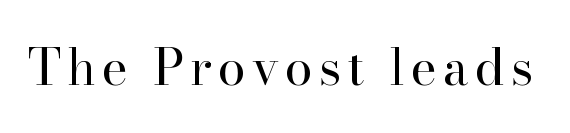
{"serif": "yes", "italic": "no", "bold": "no", "weight": "regular", "width": "normal", "stroke_contrast": "high", "x_height": "small", "monospaced": "no", "underline": "no", "glyph_px": 50}
